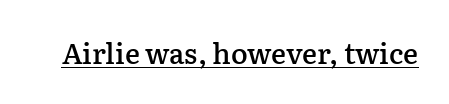
The image shows 28 px semibold serif type, upright; set normal letter spacing, underlined; low stroke contrast and a medium x-height.
